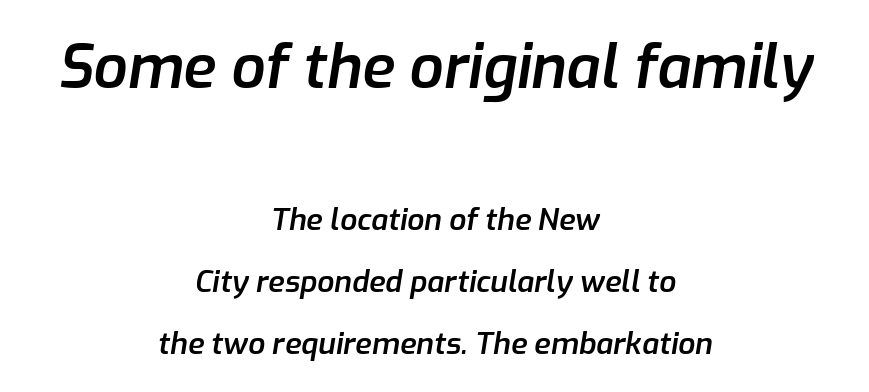
Q: Is the text bold? A: Semi-bold.
Q: Is the text italic (slanted)? A: Yes, it leans right by about 9 degrees.
Q: Is the text underlined? A: No.
Q: How is the paragraph aligned? A: Centered.
Q: Is the spacing between letters normal or unusually wide? A: Normal.
Q: Is the spacing between lines tight, normal or loose? A: Loose.
Q: Which block of text is set in a larger size, the first (top) or the second (bottom)? A: The first (top) one.
Q: Width (condensed, normal, or wide)? A: Normal.
Q: Stroke contrast? A: Low.
Q: x-height? A: Medium.
Q: Monospaced? A: No.
